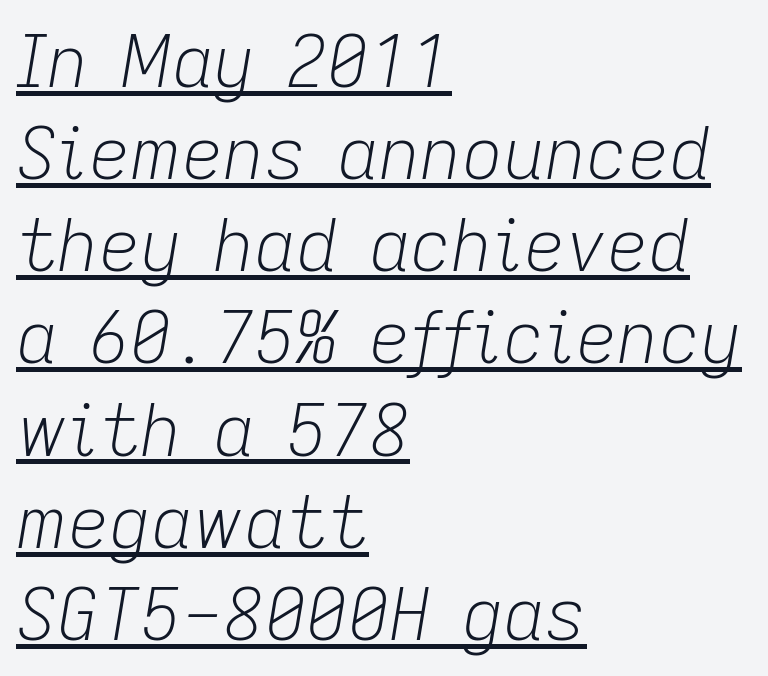
Q: Is the text bold? A: No.
Q: Is the text italic (slanted)? A: Yes, it leans right by about 9 degrees.
Q: Is the text underlined? A: Yes.
Q: How is the paragraph aligned? A: Left-aligned.
Q: Is the spacing between letters normal or unusually wide? A: Normal.
Q: Is the spacing between lines tight, normal or loose? A: Normal.
Q: Width (condensed, normal, or wide)? A: Normal.
Q: Stroke contrast? A: Low.
Q: x-height? A: Medium.
Q: Monospaced? A: No.
